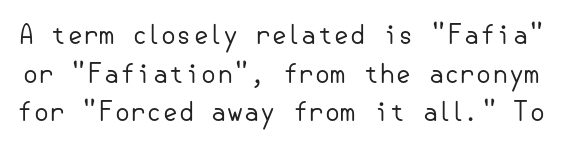
{"italic": "no", "bold": "no", "underline": "no", "line_spacing": "normal", "line_spacing_ratio": 1.49, "letter_spacing": "normal", "letter_spacing_em": 0.0, "glyph_px": 26}
